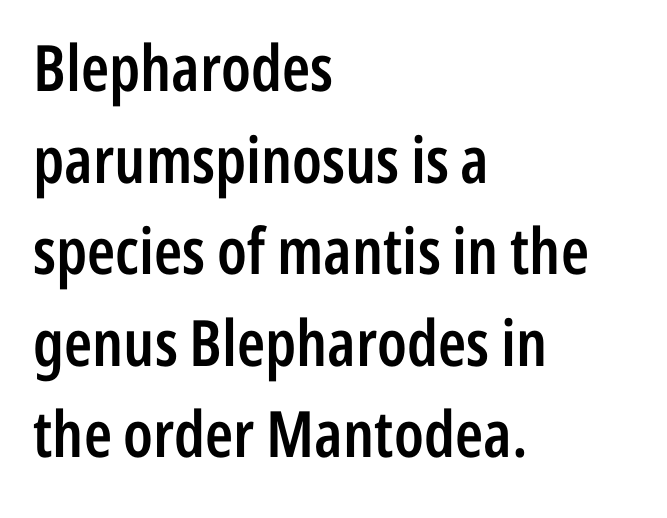
Q: Is the text bold? A: Semi-bold.
Q: Is the text italic (slanted)? A: No, it is upright.
Q: Is the typeface a serif or a sans-serif typeface? A: Sans-serif.
Q: Is the text underlined? A: No.
Q: How is the paragraph aligned? A: Left-aligned.
Q: Is the spacing between letters normal or unusually wide? A: Normal.
Q: Is the spacing between lines tight, normal or loose? A: Normal.
Q: Width (condensed, normal, or wide)? A: Condensed.
Q: Stroke contrast? A: Low.
Q: x-height? A: Medium.
Q: Monospaced? A: No.
